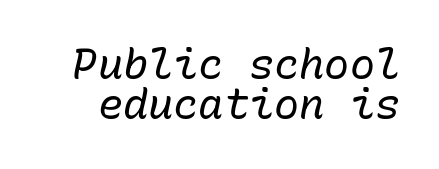
{"italic": "yes", "lean": "right", "slant_degrees": 10, "bold": "no", "weight": "regular", "width": "normal", "stroke_contrast": "low", "x_height": "medium", "monospaced": "yes", "underline": "no", "line_spacing": "tight", "line_spacing_ratio": 0.95, "letter_spacing": "normal", "letter_spacing_em": 0.0, "glyph_px": 42}
